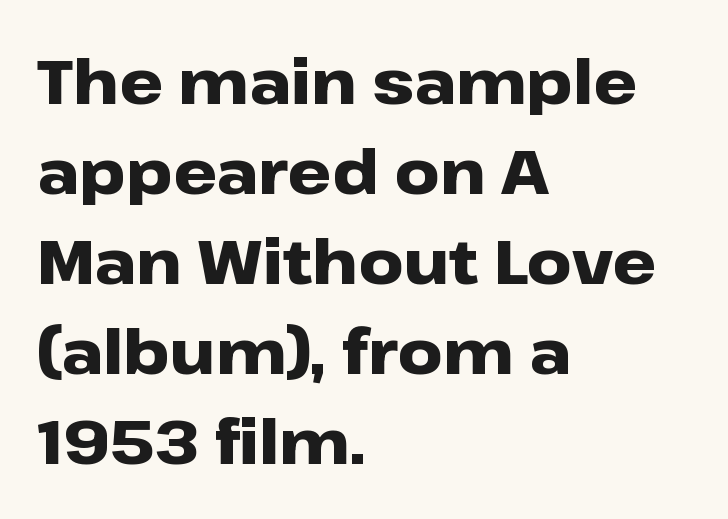
Proportional: the letters do not fall into vertical columns. Rule under the text: the space is simply empty. If you drew a ruler down the left edge, every line would touch it. Plenty of ink on the page — the face is bold. Notice how descenders clear the ascenders below comfortably — that's standard leading. Designer's note — italics off, roman on.
